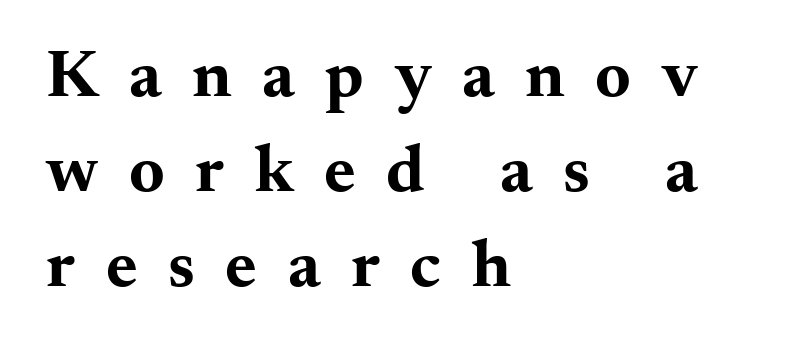
The image shows 68 px bold, wide serif type, upright; set left-aligned, normal line spacing (1.4x), unusually wide letter spacing (+0.45 em), not underlined; medium stroke contrast and a small x-height.
